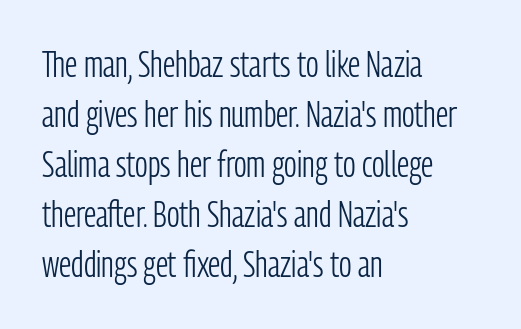
The image shows 36 px light, condensed sans-serif type, upright; set left-aligned, normal line spacing (1.39x), normal letter spacing, not underlined; low stroke contrast and a medium x-height.
